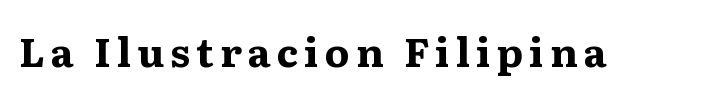
{"serif": "yes", "italic": "no", "bold": "yes", "weight": "bold", "width": "wide", "stroke_contrast": "medium", "x_height": "medium", "monospaced": "no", "underline": "no", "glyph_px": 40}
